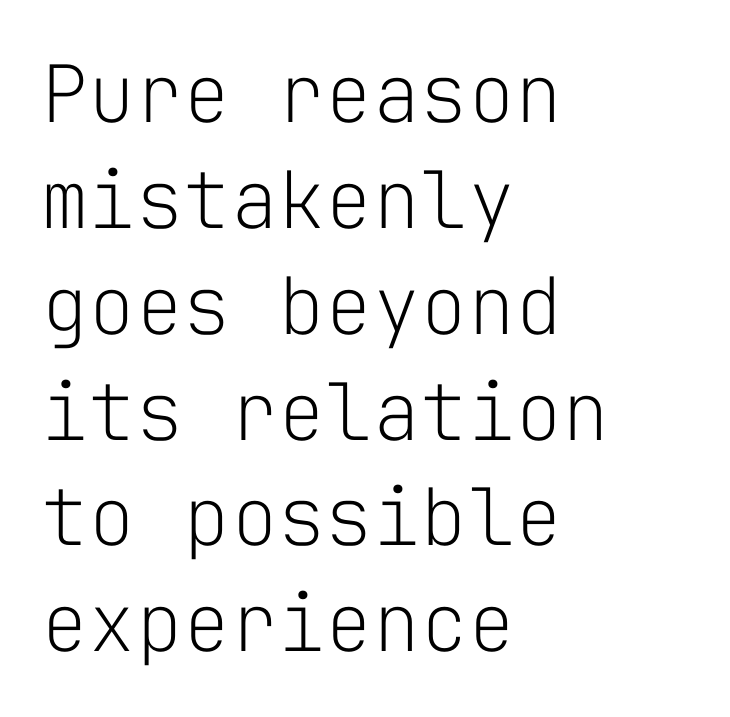
Q: Is the text bold? A: No.
Q: Is the text italic (slanted)? A: No, it is upright.
Q: Is the typeface a serif or a sans-serif typeface? A: Sans-serif.
Q: Is the text underlined? A: No.
Q: How is the paragraph aligned? A: Left-aligned.
Q: Is the spacing between letters normal or unusually wide? A: Normal.
Q: Is the spacing between lines tight, normal or loose? A: Normal.
Q: Width (condensed, normal, or wide)? A: Normal.
Q: Stroke contrast? A: Low.
Q: x-height? A: Medium.
Q: Monospaced? A: Yes.
